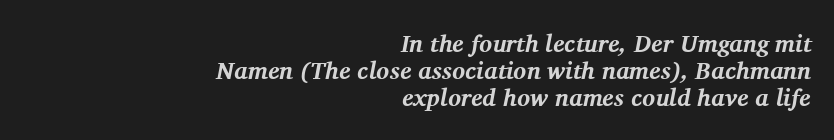
Q: Is the text bold? A: Yes.
Q: Is the text italic (slanted)? A: Yes, it leans right by about 11 degrees.
Q: Is the text underlined? A: No.
Q: How is the paragraph aligned? A: Right-aligned.
Q: Is the spacing between letters normal or unusually wide? A: Normal.
Q: Is the spacing between lines tight, normal or loose? A: Tight.
